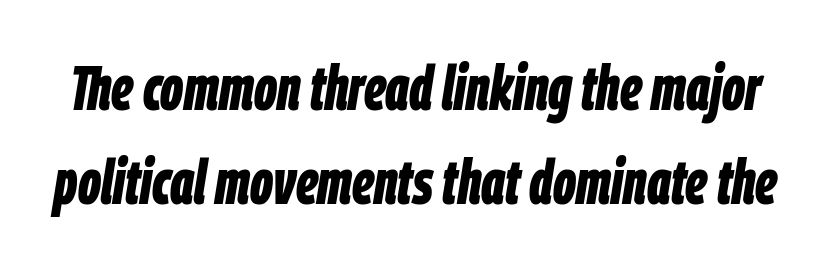
Typesetter's note: full bold, strokes at maximum text heaviness. An italicized treatment has been applied to the whole sample. Anything drawn beneath the words? Only blank space. The block of text has a typical density, with ordinary space between rows. The letters advance in unequal steps, a hallmark of proportional type. Characters follow at the spacing the type designer built in.
